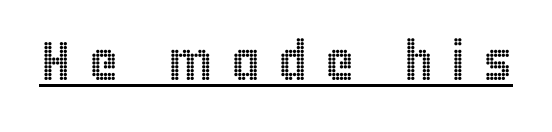
Is this a fixed-width face? No — the glyphs have proportional, varying widths. Is the letter spacing exaggerated? Yes — the characters are pushed far apart. Upright lettering throughout. Honestly, the underline is the first thing you notice here.
